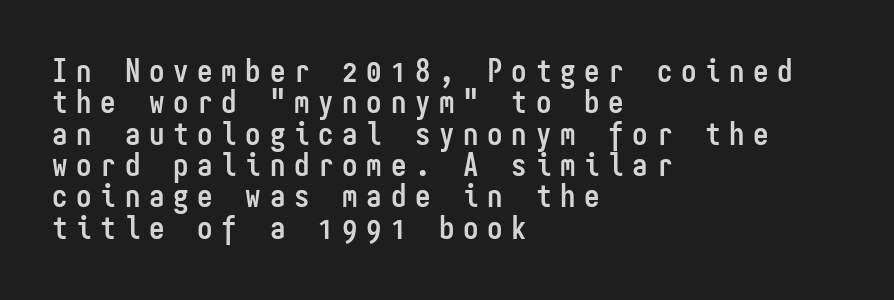
These lines huddle together more closely than default settings would place them. The typeface chosen for these lines omits serifs. The lines are quadded left. Characters follow at a spacing far wider than the type designer built in.
